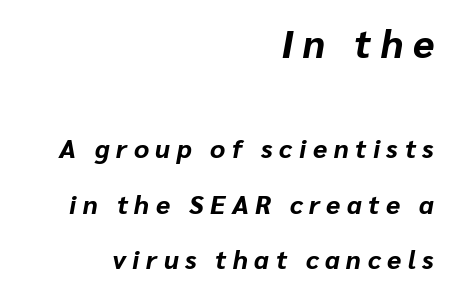
{"italic": "yes", "lean": "right", "slant_degrees": 10, "bold": "yes", "weight": "bold", "width": "normal", "stroke_contrast": "low", "x_height": "medium", "monospaced": "no", "underline": "no", "align": "right", "line_spacing": "loose", "line_spacing_ratio": 2.13, "letter_spacing": "wide", "letter_spacing_em": 0.25, "larger_block": "first", "size_ratio": 1.5, "glyph_px": 39}
